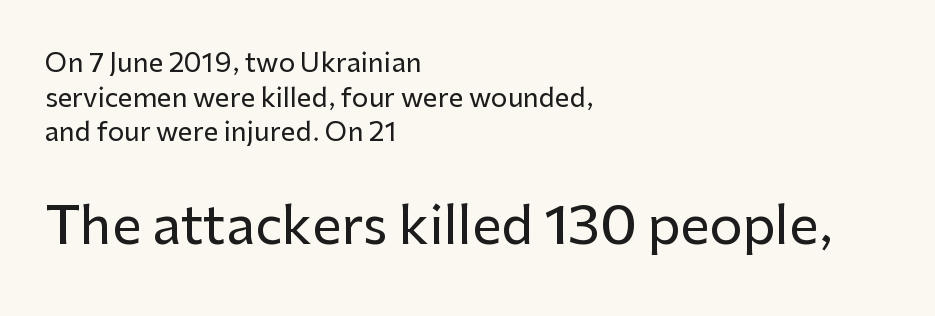
Horizontal alignment here is leftward, the default for most running prose. Nobody drew a line under any word here. Every character sits straight up, as roman type does. Note the varied advance widths — an 'i' is clearly narrower than an 'm'. In terms of letterspacing, this is plain default setting. Scale increases going downward across the two blocks.
